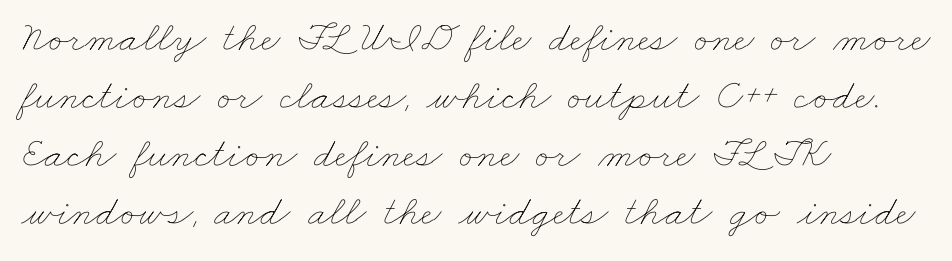
{"bold": "no", "weight": "thin", "width": "wide", "stroke_contrast": "low", "x_height": "small", "monospaced": "no", "underline": "no", "align": "left", "line_spacing": "normal", "line_spacing_ratio": 1.35, "letter_spacing": "normal", "letter_spacing_em": 0.0, "glyph_px": 43}
